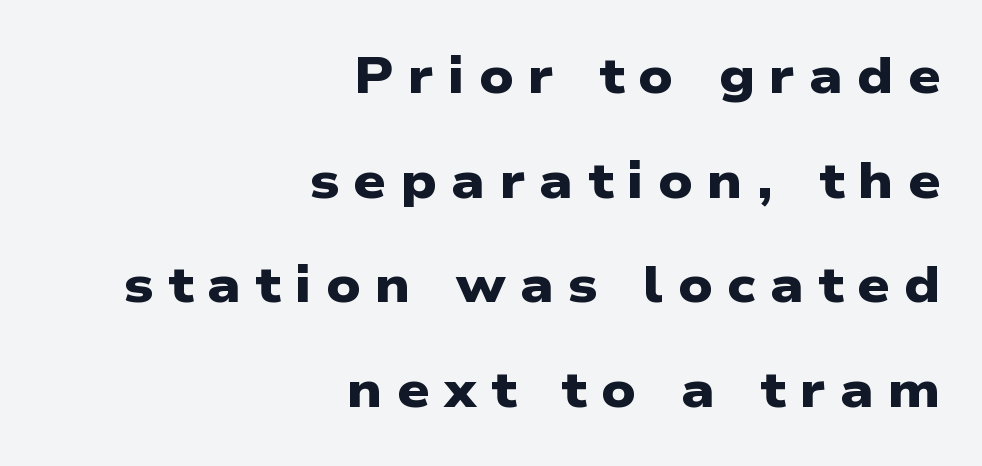
Q: Is the text bold? A: Yes.
Q: Is the typeface a serif or a sans-serif typeface? A: Sans-serif.
Q: Is the text underlined? A: No.
Q: How is the paragraph aligned? A: Right-aligned.
Q: Is the spacing between letters normal or unusually wide? A: Unusually wide.
Q: Is the spacing between lines tight, normal or loose? A: Loose.
Q: Width (condensed, normal, or wide)? A: Wide.
Q: Stroke contrast? A: Low.
Q: x-height? A: Medium.
Q: Monospaced? A: No.
